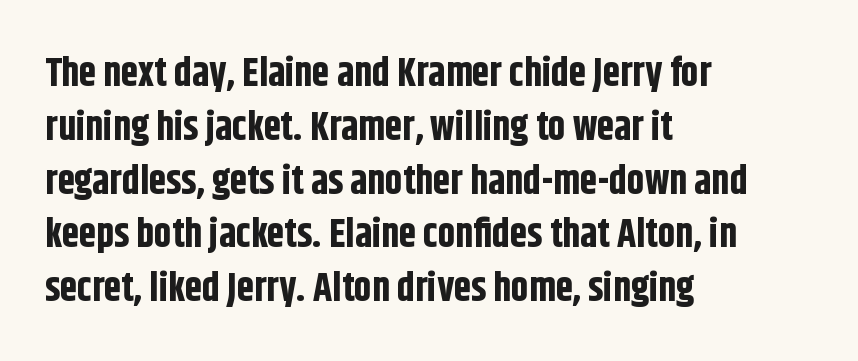
Q: Is the text bold? A: Yes.
Q: Is the text italic (slanted)? A: No, it is upright.
Q: Is the typeface a serif or a sans-serif typeface? A: Sans-serif.
Q: Is the text underlined? A: No.
Q: How is the paragraph aligned? A: Left-aligned.
Q: Is the spacing between letters normal or unusually wide? A: Normal.
Q: Is the spacing between lines tight, normal or loose? A: Normal.
Q: Width (condensed, normal, or wide)? A: Condensed.
Q: Stroke contrast? A: Low.
Q: x-height? A: Large.
Q: Monospaced? A: No.
